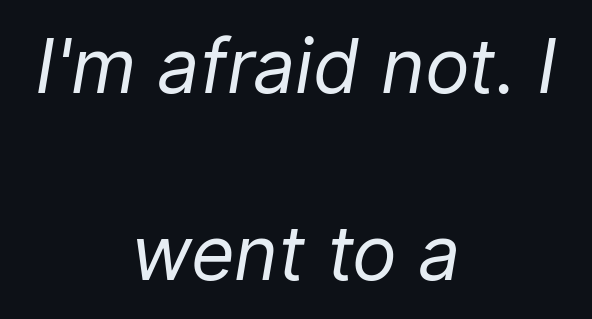
{"italic": "yes", "lean": "right", "slant_degrees": 9, "bold": "no", "weight": "regular", "width": "normal", "stroke_contrast": "low", "x_height": "medium", "monospaced": "no", "underline": "no", "align": "center", "line_spacing": "loose", "line_spacing_ratio": 2.49, "letter_spacing": "normal", "letter_spacing_em": 0.0, "glyph_px": 75}
